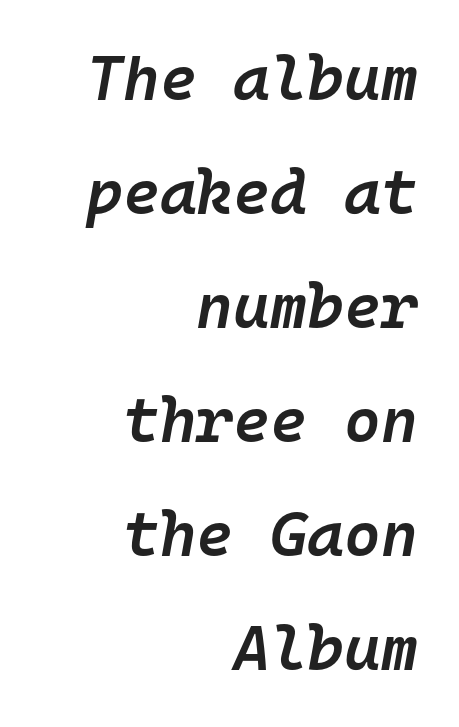
The image shows 63 px semibold type, italic (leaning right), monospaced; set right-aligned, line spacing 1.81x, normal letter spacing, not underlined; low stroke contrast and a medium x-height.
